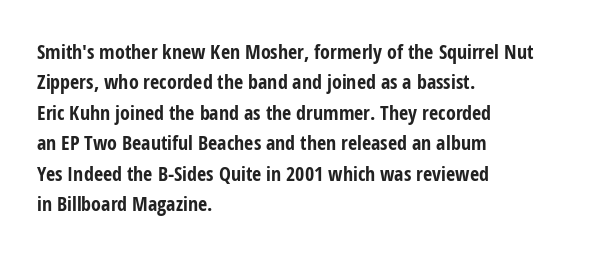
Q: Is the text bold? A: Yes.
Q: Is the text italic (slanted)? A: No, it is upright.
Q: Is the text underlined? A: No.
Q: How is the paragraph aligned? A: Left-aligned.
Q: Is the spacing between letters normal or unusually wide? A: Normal.
Q: Is the spacing between lines tight, normal or loose? A: Normal.
